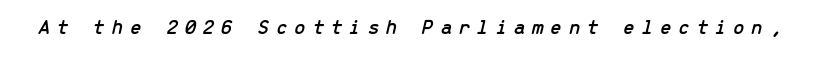
{"italic": "yes", "lean": "right", "slant_degrees": 13, "underline": "no", "letter_spacing": "wide", "letter_spacing_em": 0.31, "glyph_px": 21}
